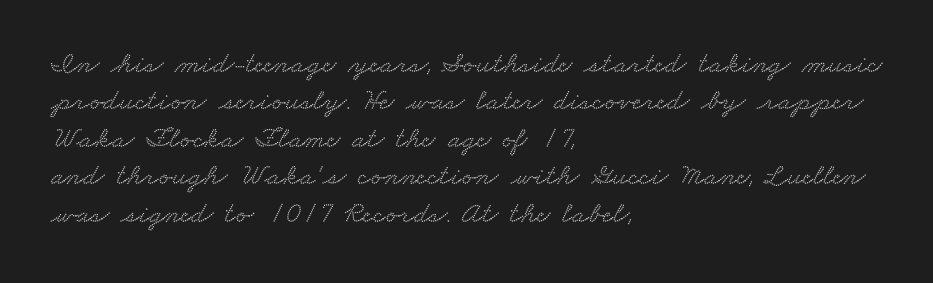
The image shows 30 px wide type; set left-aligned, normal line spacing (1.25x), normal letter spacing, not underlined; low stroke contrast and a small x-height.
